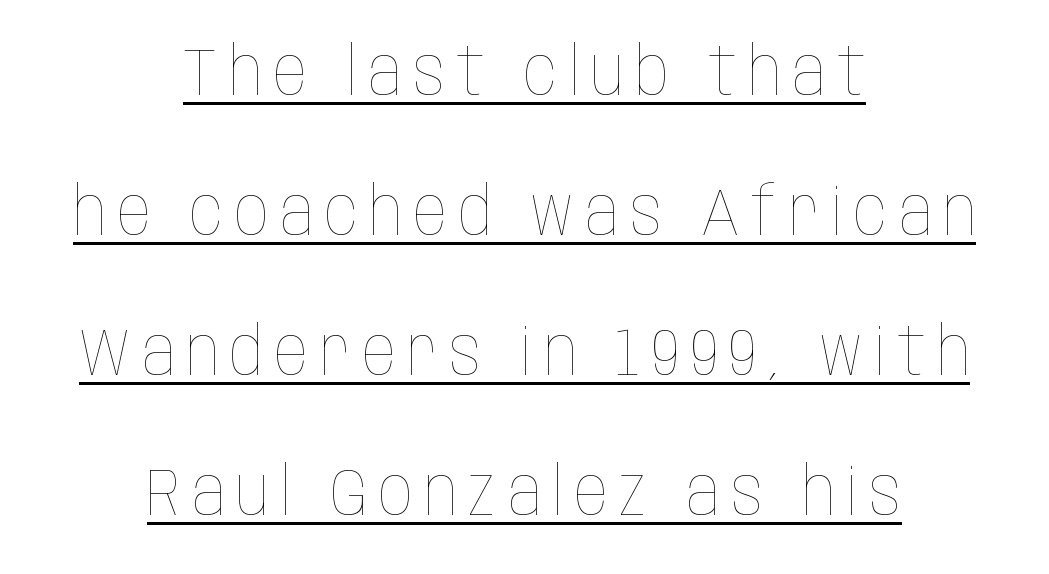
This is the regular roman posture of the typeface. Note the varied advance widths — an 'i' is clearly narrower than an 'm'. Leftover space on each line is divided equally before and after the words. Stem width sits at or under what a default text font uses.
